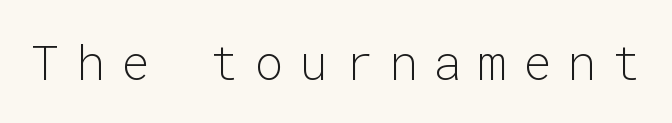
{"serif": "no", "italic": "no", "bold": "no", "weight": "light", "width": "normal", "stroke_contrast": "low", "x_height": "medium", "monospaced": "yes", "underline": "no", "letter_spacing": "wide", "letter_spacing_em": 0.33, "glyph_px": 48}
